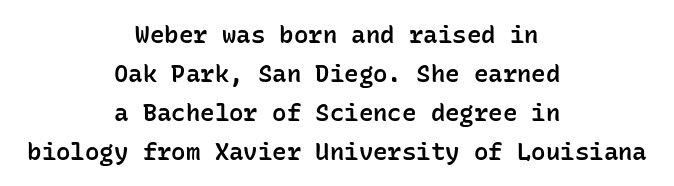
{"italic": "no", "bold": "semi", "underline": "no", "align": "center", "line_spacing": "normal", "line_spacing_ratio": 1.62, "letter_spacing": "normal", "letter_spacing_em": 0.0, "glyph_px": 24}
